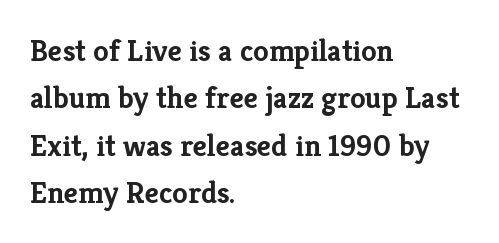
Plain, unruled lines of type. A typesetter would label this face a serif. Is this a fixed-width face? No — the glyphs have proportional, varying widths. The text block is weighted toward the left margin, trailing off unevenly rightward. Words appear dense and cohesive because spacing is normal.
